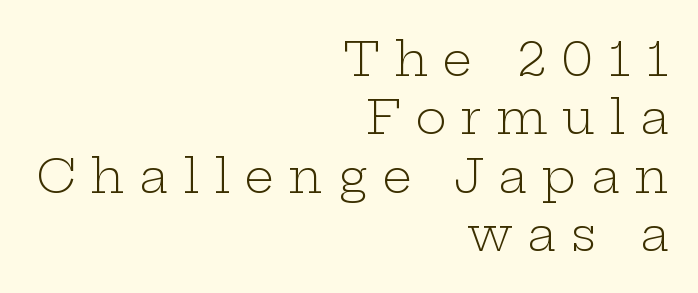
No extra ink here — the face is not bold. This rendering employs a face with finishing strokes, i.e., a serif. Here the designer chose a conventional face with non-uniform glyph widths. The typesetter chose a ragged-left arrangement here. Observe the wide spacing: letters keep a clear distance from each other. Quick note: not italic, upright.
